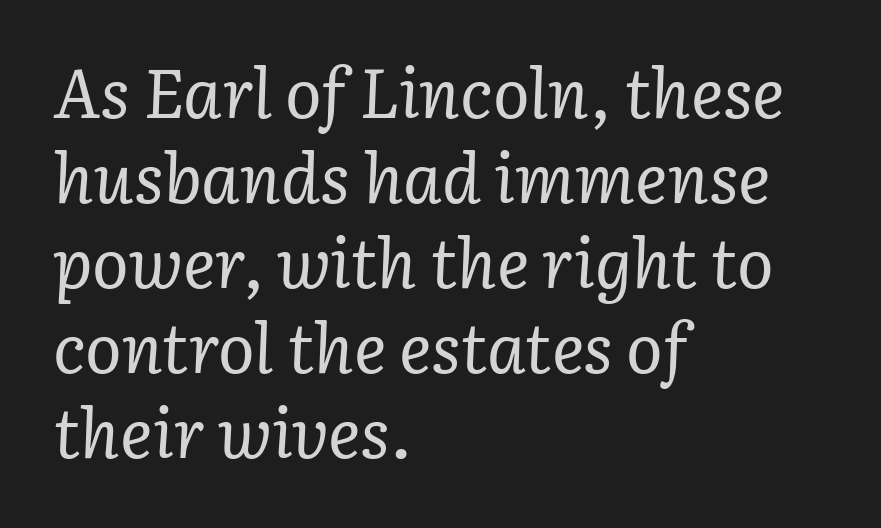
Slant detected: the letters are inclined. Typographically, this falls in the serif category. These glyphs show unthickened strokes, regular width or finer. This rendering features lettering with no underline. This sample has the flowing, uneven cadence of proportional lettering. This rendering leaves character spacing at its baseline value.
